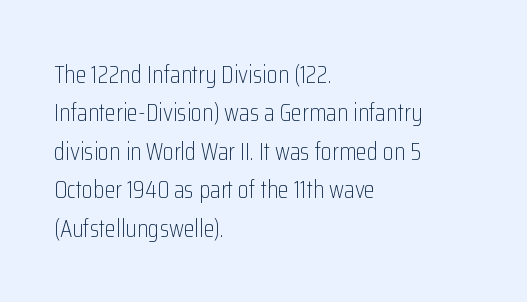
{"italic": "no", "bold": "no", "underline": "no", "align": "left", "line_spacing": "normal", "line_spacing_ratio": 1.54, "letter_spacing": "normal", "letter_spacing_em": 0.0, "glyph_px": 25}
